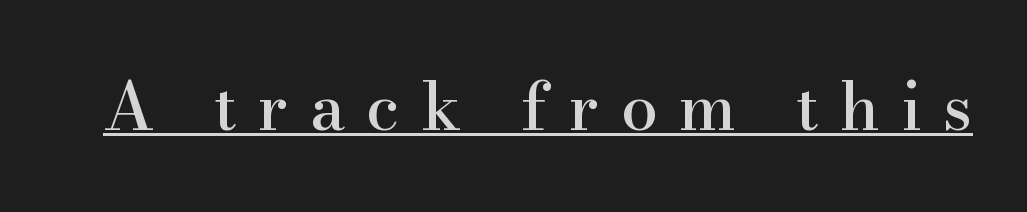
Caption: lettering with a line underneath. Words appear elongated and porous because spacing is wide. The typeface chosen for these lines features serifs. This sample uses an upright cut, with every glyph sitting square on the baseline. Think of a printed novel: that variable character pitch is what you see here.
